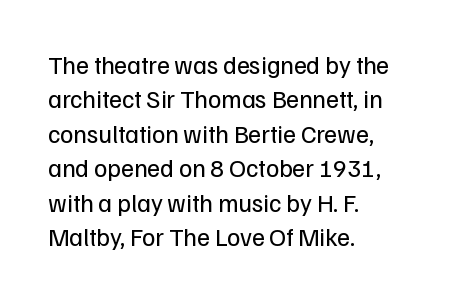
The image shows 25 px text type, upright; set left-aligned, normal line spacing (1.38x), normal letter spacing, not underlined.
